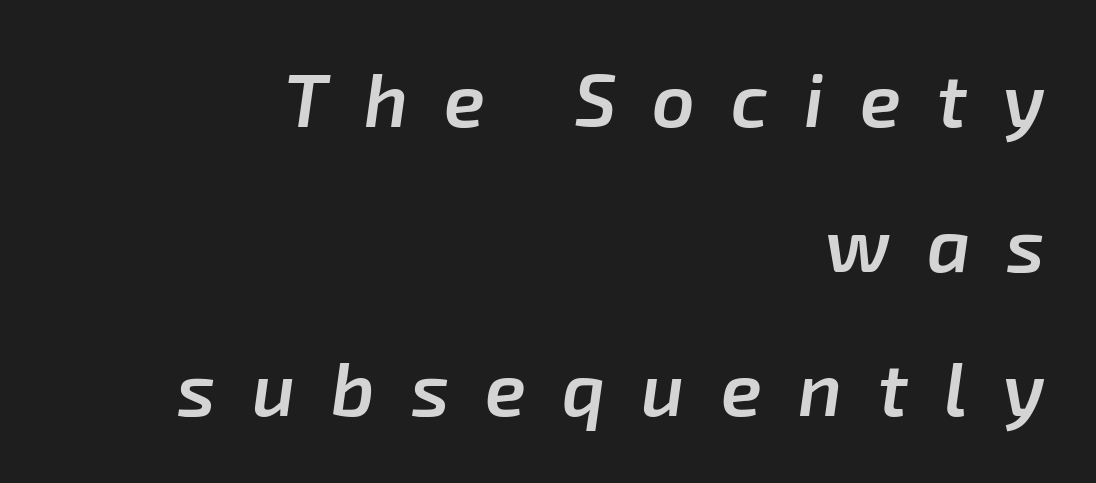
You could fit nearly another row in the gap between these rows. Letters rest on an invisible, unmarked baseline. What weight is shown? A semibold, between regular and bold. Character widths vary here, with narrow letters taking less room than wide ones. Characters are canted at an angle relative to the baseline's perpendicular. These lines are set flush right with a ragged left edge.
